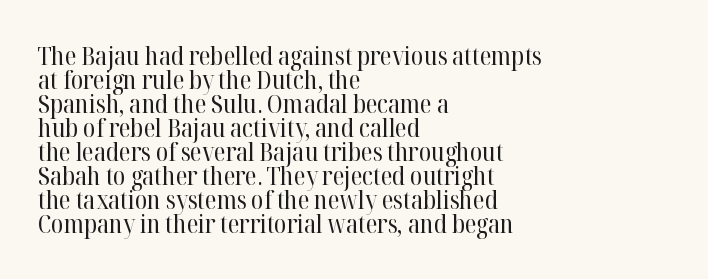
{"italic": "no", "bold": "no", "underline": "no", "align": "left", "line_spacing": "tight", "line_spacing_ratio": 0.96, "letter_spacing": "normal", "letter_spacing_em": 0.0, "glyph_px": 25}
